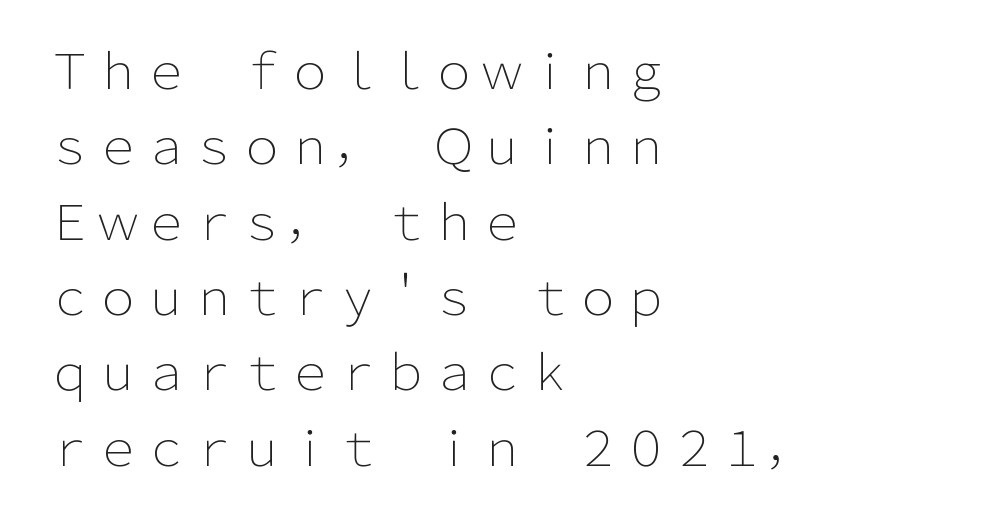
{"serif": "no", "italic": "no", "bold": "no", "weight": "light", "width": "normal", "stroke_contrast": "low", "x_height": "medium", "monospaced": "no", "underline": "no", "align": "left", "line_spacing": "normal", "line_spacing_ratio": 1.57, "letter_spacing": "normal", "letter_spacing_em": 0.0, "glyph_px": 48}
